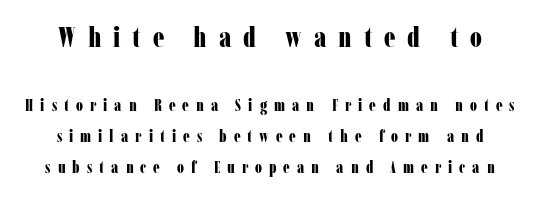
Q: Is the text bold? A: Yes.
Q: Is the text italic (slanted)? A: No, it is upright.
Q: Is the typeface a serif or a sans-serif typeface? A: Serif.
Q: Is the text underlined? A: No.
Q: Is the spacing between letters normal or unusually wide? A: Unusually wide.
Q: Which block of text is set in a larger size, the first (top) or the second (bottom)? A: The first (top) one.
Q: Width (condensed, normal, or wide)? A: Condensed.
Q: Stroke contrast? A: Low.
Q: x-height? A: Medium.
Q: Monospaced? A: No.
